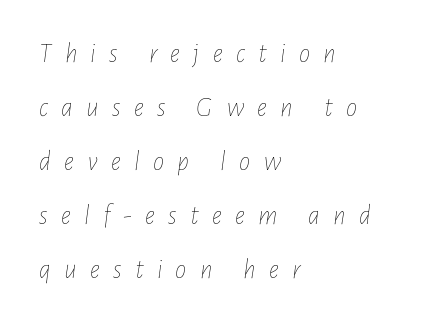
{"italic": "yes", "lean": "right", "slant_degrees": 7, "bold": "no", "weight": "thin", "width": "condensed", "stroke_contrast": "low", "x_height": "medium", "monospaced": "no", "underline": "no", "align": "left", "line_spacing": "loose", "line_spacing_ratio": 1.93, "letter_spacing": "wide", "letter_spacing_em": 0.47, "glyph_px": 28}
